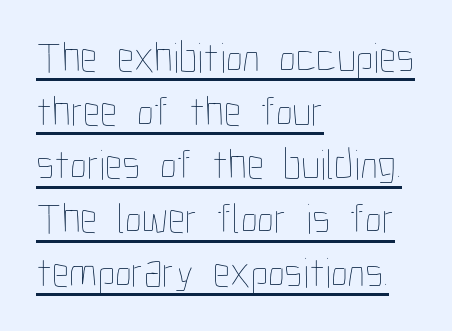
{"italic": "no", "bold": "no", "weight": "thin", "width": "condensed", "stroke_contrast": "low", "x_height": "medium", "monospaced": "no", "underline": "yes", "align": "left", "line_spacing": "normal", "line_spacing_ratio": 1.25, "letter_spacing": "normal", "letter_spacing_em": 0.0, "glyph_px": 43}
